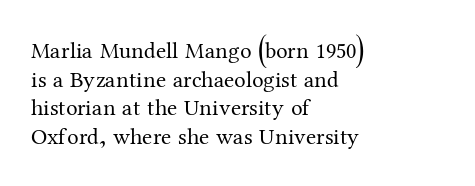
The image shows 23 px text type, upright; set left-aligned, line spacing 1.24x, normal letter spacing, not underlined.
